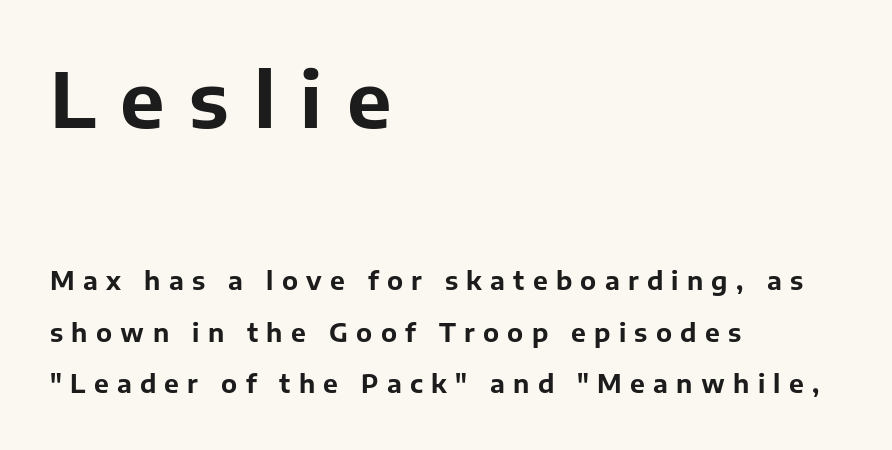
The image shows 75 px bold sans-serif type, upright; set left-aligned, loose line spacing (2.06x), unusually wide letter spacing (+0.33 em), not underlined; the first (top) block is 3.0x larger; low stroke contrast and a medium x-height.
